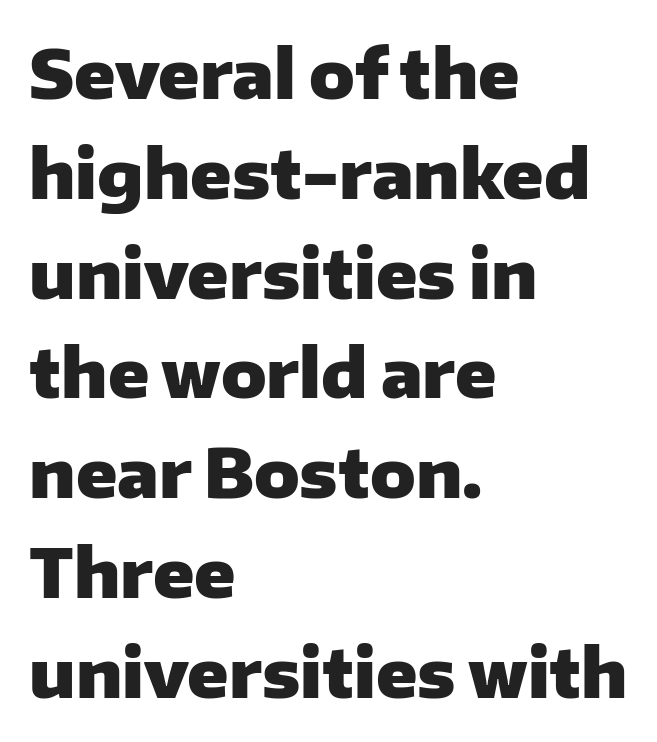
Q: Is the text bold? A: Yes.
Q: Is the text italic (slanted)? A: No, it is upright.
Q: Is the typeface a serif or a sans-serif typeface? A: Sans-serif.
Q: Is the text underlined? A: No.
Q: How is the paragraph aligned? A: Left-aligned.
Q: Is the spacing between letters normal or unusually wide? A: Normal.
Q: Is the spacing between lines tight, normal or loose? A: Normal.
Q: Width (condensed, normal, or wide)? A: Normal.
Q: Stroke contrast? A: Low.
Q: x-height? A: Medium.
Q: Monospaced? A: No.
